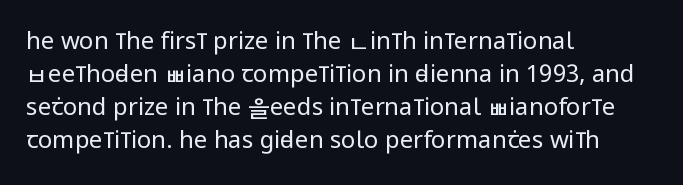
Horizontally, the lines are justified to the leading edge only. A roman cut, with each character standing at attention. The lines sit at an ordinary, default distance from one another. The font sits on the lighter half of the weight spectrum, regular included. Just letters on the line, the space beneath them empty. Standard letterfit; no display-style spreading of the glyphs.
